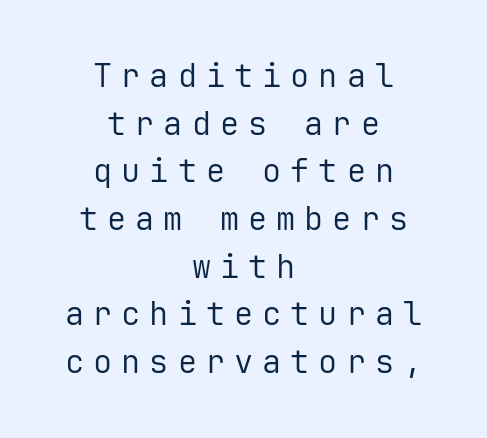
The image shows 32 px regular-weight sans-serif type, upright, monospaced; set centered, normal line spacing (1.49x), unusually wide letter spacing (+0.28 em), not underlined; low stroke contrast and a medium x-height.
